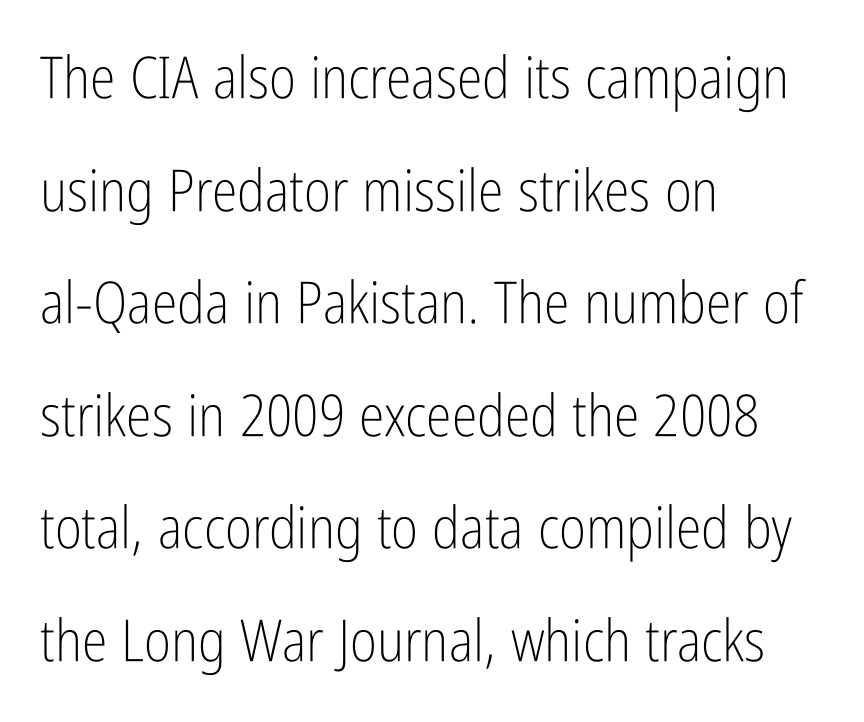
Q: Is the text bold? A: No.
Q: Is the text italic (slanted)? A: No, it is upright.
Q: Is the typeface a serif or a sans-serif typeface? A: Sans-serif.
Q: Is the text underlined? A: No.
Q: How is the paragraph aligned? A: Left-aligned.
Q: Is the spacing between letters normal or unusually wide? A: Normal.
Q: Is the spacing between lines tight, normal or loose? A: Loose.
Q: Width (condensed, normal, or wide)? A: Condensed.
Q: Stroke contrast? A: Low.
Q: x-height? A: Medium.
Q: Monospaced? A: No.
